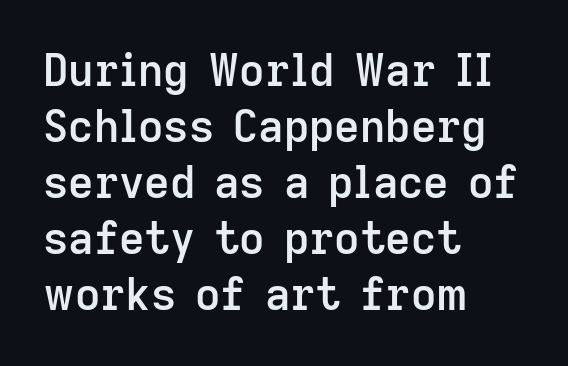
{"serif": "no", "italic": "no", "bold": "semi", "weight": "semibold", "width": "normal", "stroke_contrast": "low", "x_height": "medium", "monospaced": "no", "underline": "no", "align": "left", "line_spacing": "normal", "line_spacing_ratio": 1.27, "letter_spacing": "normal", "letter_spacing_em": 0.0, "glyph_px": 44}
